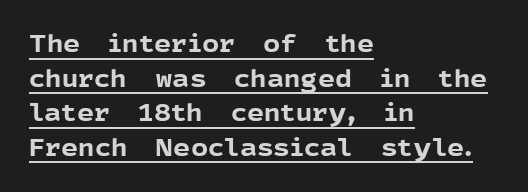
The gaps between neighbouring characters are ordinary and unremarkable. Caption: multi-line text, flush left, ragged right. You'd pick this weight for a headline — it's a proper bold. The line-height multiplier appears to be the usual default. Does a line run under the words? Yes, clearly.
